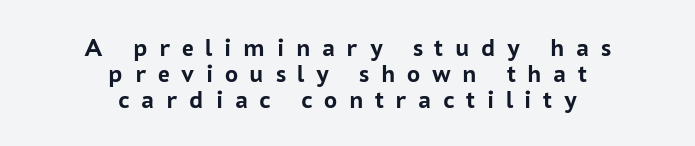
Every stem runs plumb, perpendicular to the baseline. How would I describe the line gaps? Narrow and economical. Heavy-handed strokes throughout: this text is bold. Each line is balanced around a shared central axis. Letter spacing: wide.
